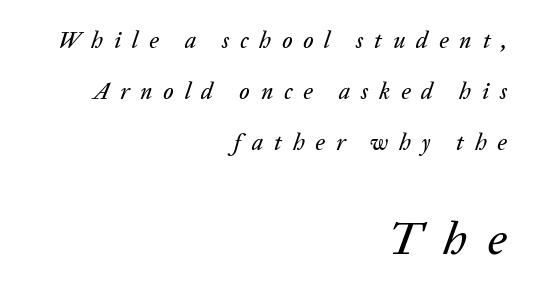
The image shows 46 px text type, italic (leaning right); set right-aligned, loose line spacing (2.21x), unusually wide letter spacing (+0.47 em), not underlined; the second (bottom) block is 2.0x larger; low stroke contrast and a medium x-height.
